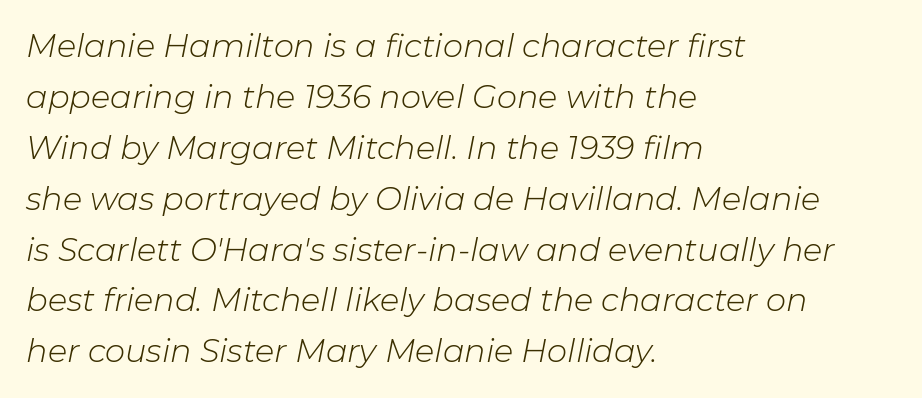
Q: Is the text bold? A: No.
Q: Is the text italic (slanted)? A: Yes, it leans right by about 11 degrees.
Q: Is the text underlined? A: No.
Q: How is the paragraph aligned? A: Left-aligned.
Q: Is the spacing between letters normal or unusually wide? A: Normal.
Q: Is the spacing between lines tight, normal or loose? A: Normal.
Q: Width (condensed, normal, or wide)? A: Normal.
Q: Stroke contrast? A: Low.
Q: x-height? A: Medium.
Q: Monospaced? A: No.
